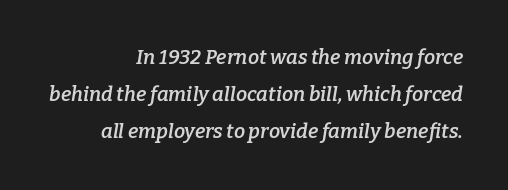
{"italic": "yes", "lean": "right", "slant_degrees": 9, "bold": "semi", "underline": "no", "align": "right", "line_spacing_ratio": 1.86, "letter_spacing": "normal", "letter_spacing_em": 0.0, "glyph_px": 20}
